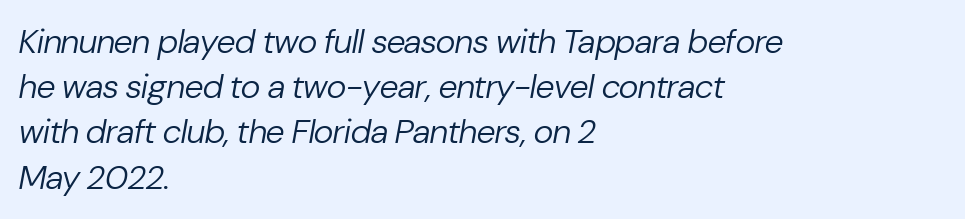
The image shows 34 px regular-weight type, italic (leaning right); set left-aligned, normal line spacing (1.33x), normal letter spacing, not underlined; low stroke contrast and a medium x-height.
